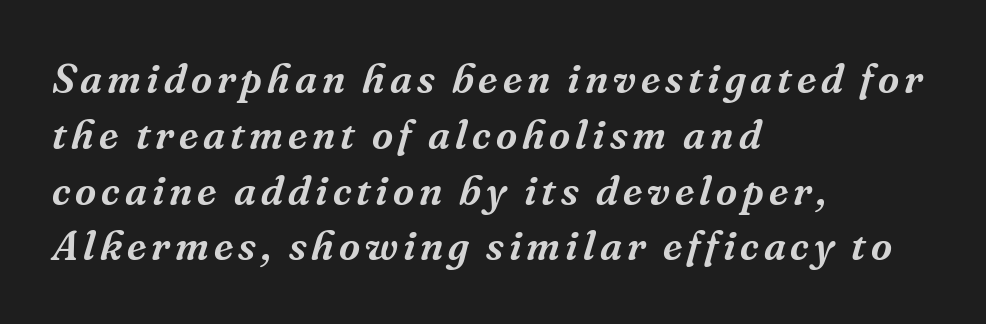
Layout note: lines flush left. Quick note: italic. The rows are spaced the way most documents space them. Beneath every word, the page is bare. Check where the strokes stop: tiny serifs finish them off.
